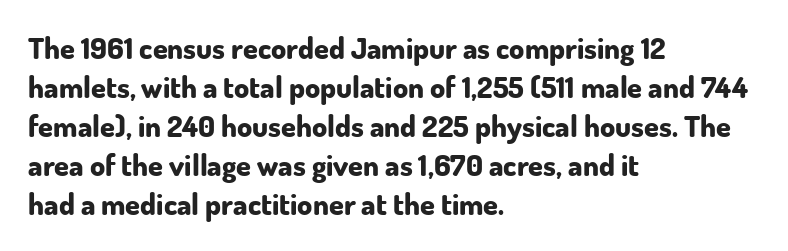
The image shows 30 px bold sans-serif type, upright; set left-aligned, normal line spacing (1.3x), normal letter spacing, not underlined; low stroke contrast and a small x-height.
